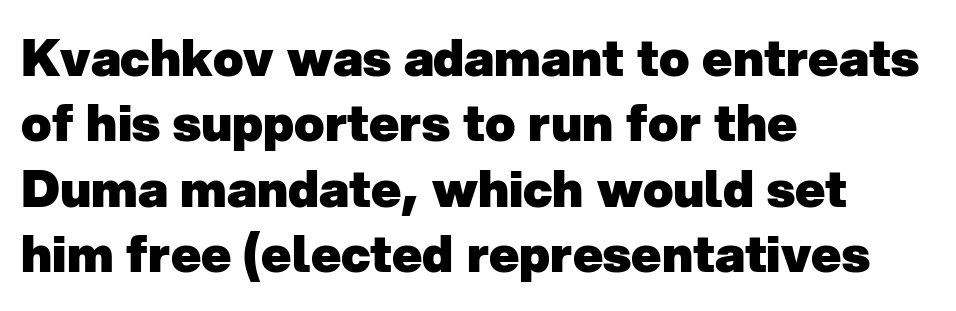
Q: Is the text bold? A: Yes.
Q: Is the typeface a serif or a sans-serif typeface? A: Sans-serif.
Q: Is the text underlined? A: No.
Q: How is the paragraph aligned? A: Left-aligned.
Q: Is the spacing between letters normal or unusually wide? A: Normal.
Q: Is the spacing between lines tight, normal or loose? A: Normal.
Q: Width (condensed, normal, or wide)? A: Normal.
Q: Stroke contrast? A: Low.
Q: x-height? A: Medium.
Q: Monospaced? A: No.
